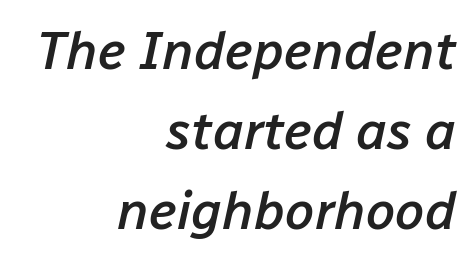
The image shows 53 px semibold type, italic (leaning right); set right-aligned, normal line spacing (1.51x), normal letter spacing, not underlined; low stroke contrast and a medium x-height.
